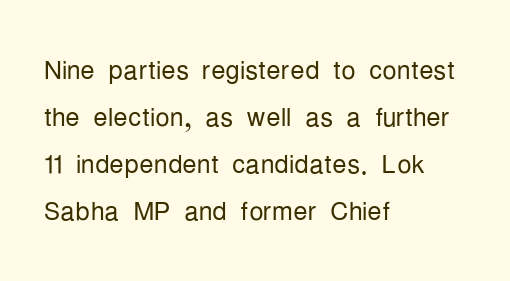
The image shows 36 px light, condensed sans-serif type, upright; set left-aligned, normal line spacing (1.31x), normal letter spacing, not underlined; low stroke contrast and a medium x-height.
